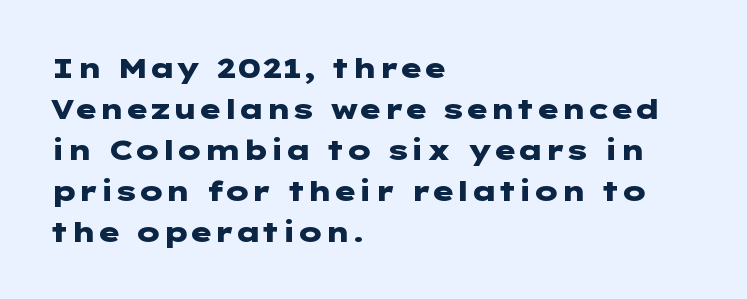
The image shows 28 px heavy, wide sans-serif type, upright; set left-aligned, normal line spacing (1.46x), normal letter spacing, not underlined; low stroke contrast and a medium x-height.
